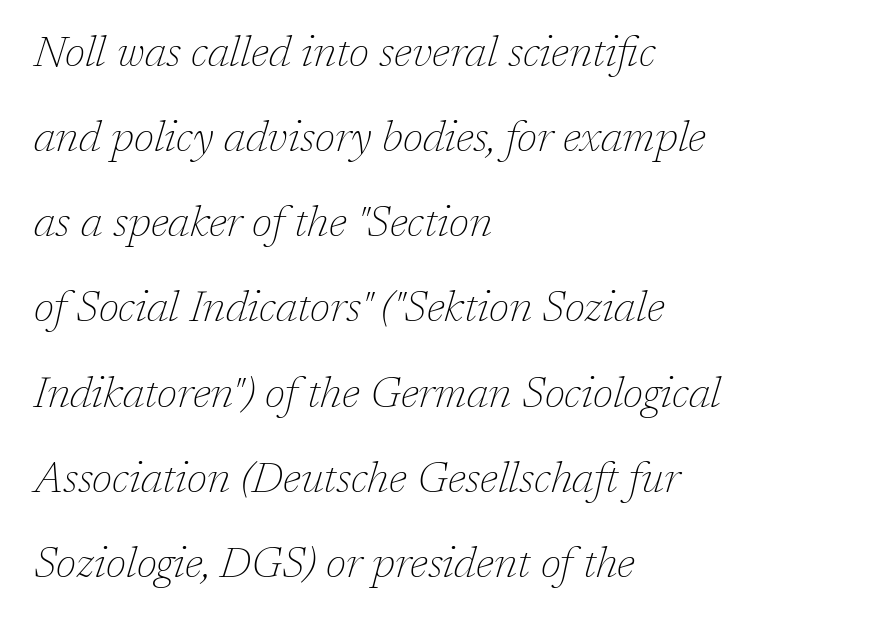
Weight class: somewhere from thin through regular. This is serif lettering, the kind often seen in printed books. Does the leading feel generous? Absolutely, it's lavish. Inter-character spacing is left at the font's built-in metrics.
